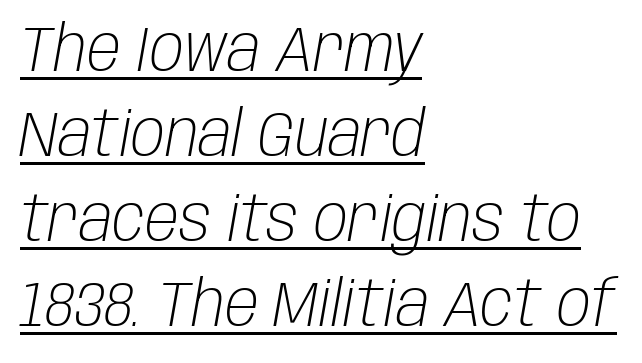
The line texture is even and compact thanks to regular tracking. The glyphs look as if they've been sheared to an angle. Line starts are locked; line ends wander. Summary of vertical rhythm: regular, with standard interline spacing. Notice how a bar underscores the lettering throughout.
